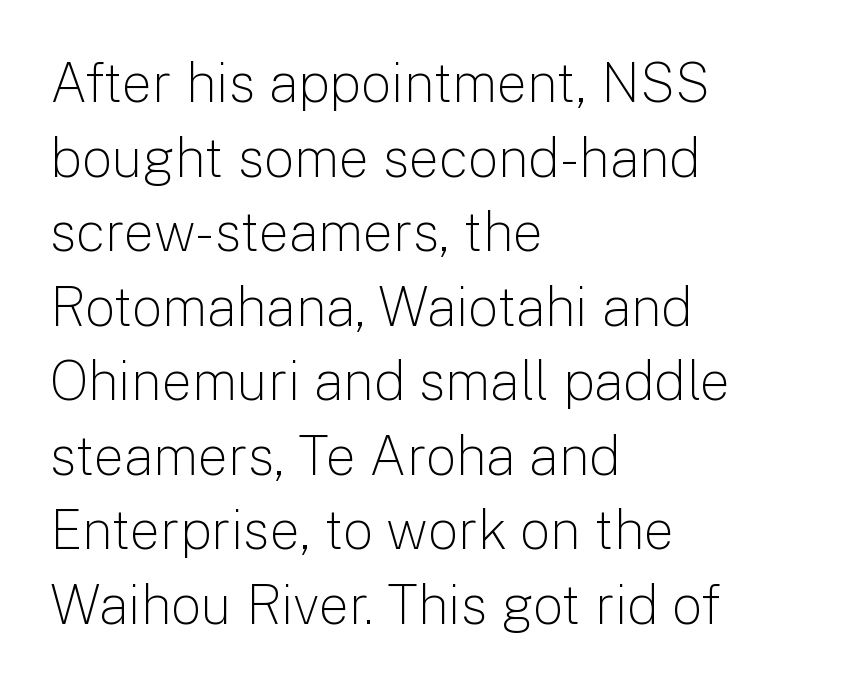
{"serif": "no", "italic": "no", "bold": "no", "weight": "light", "width": "normal", "stroke_contrast": "low", "x_height": "medium", "monospaced": "no", "underline": "no", "align": "left", "line_spacing": "normal", "line_spacing_ratio": 1.38, "letter_spacing": "normal", "letter_spacing_em": 0.0, "glyph_px": 54}
